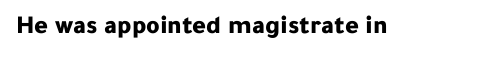
{"italic": "no", "bold": "yes", "underline": "no", "letter_spacing": "normal", "letter_spacing_em": 0.0, "glyph_px": 26}
